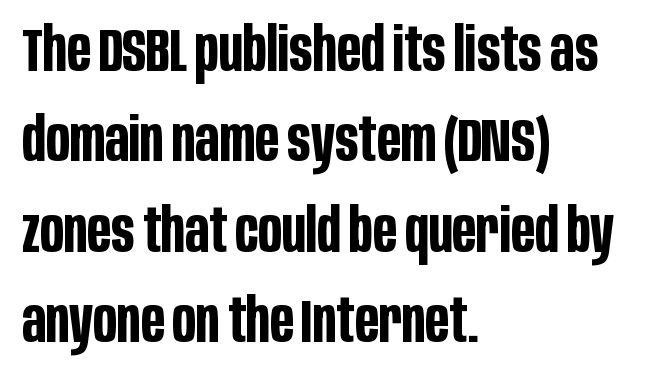
{"serif": "no", "italic": "no", "bold": "yes", "weight": "bold", "width": "condensed", "stroke_contrast": "low", "x_height": "large", "monospaced": "no", "underline": "no", "align": "left", "line_spacing": "normal", "line_spacing_ratio": 1.48, "letter_spacing": "normal", "letter_spacing_em": 0.0, "glyph_px": 61}
